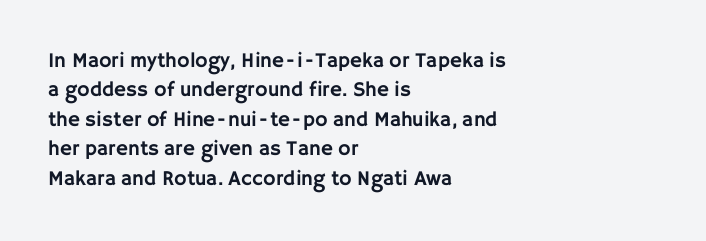
{"italic": "no", "underline": "no", "align": "left", "line_spacing": "normal", "line_spacing_ratio": 1.4, "letter_spacing": "normal", "letter_spacing_em": 0.0, "glyph_px": 21}
